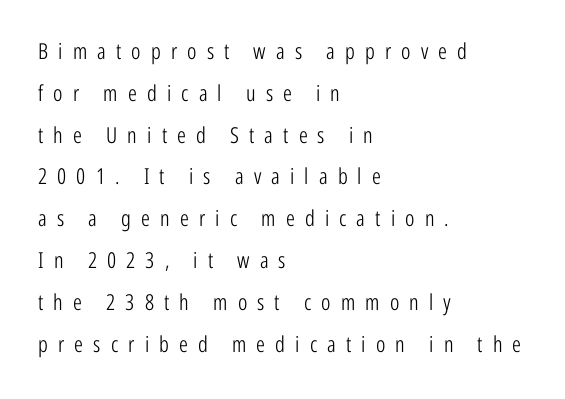
{"italic": "no", "bold": "no", "underline": "no", "align": "left", "line_spacing": "loose", "line_spacing_ratio": 1.9, "letter_spacing": "wide", "letter_spacing_em": 0.46, "glyph_px": 22}
